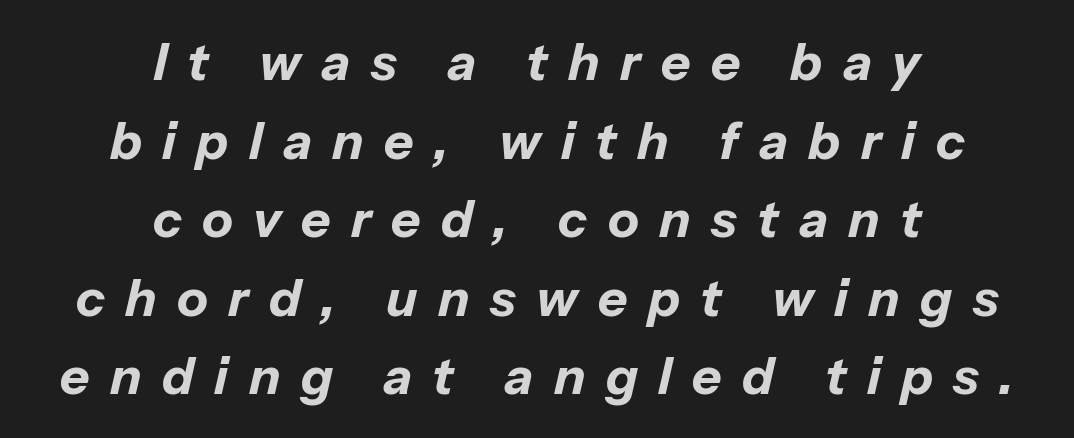
The image shows 51 px bold type, italic (leaning right); set centered, normal line spacing (1.54x), unusually wide letter spacing (+0.4 em), not underlined; low stroke contrast and a medium x-height.
